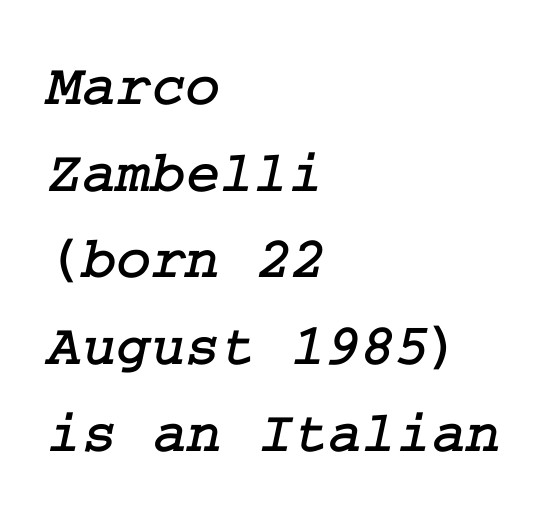
{"serif": "yes", "width": "normal", "stroke_contrast": "low", "x_height": "medium", "underline": "no", "align": "left", "line_spacing": "normal", "line_spacing_ratio": 1.47, "letter_spacing": "normal", "letter_spacing_em": 0.0, "glyph_px": 59}
